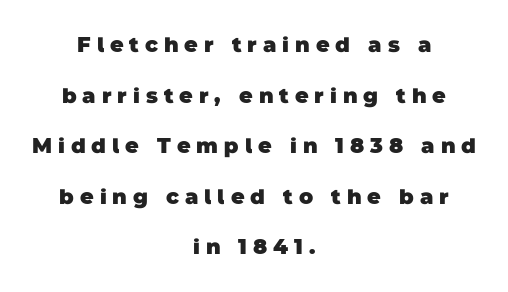
The image shows 21 px bold type; set centered, loose line spacing (2.41x), unusually wide letter spacing (+0.28 em), not underlined.
